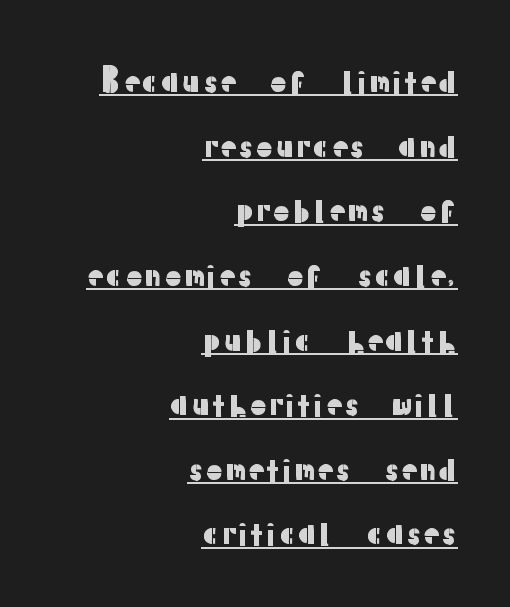
Q: Is the text italic (slanted)? A: No, it is upright.
Q: Is the typeface a serif or a sans-serif typeface? A: Sans-serif.
Q: Is the text underlined? A: Yes.
Q: How is the paragraph aligned? A: Right-aligned.
Q: Is the spacing between letters normal or unusually wide? A: Normal.
Q: Is the spacing between lines tight, normal or loose? A: Loose.
Q: Width (condensed, normal, or wide)? A: Normal.
Q: Stroke contrast? A: Low.
Q: x-height? A: Medium.
Q: Monospaced? A: No.
